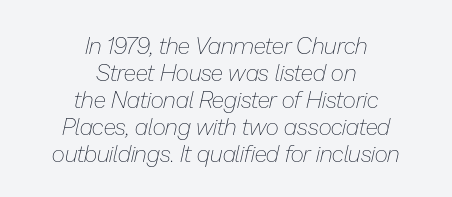
Characters are canted at an angle relative to the baseline's perpendicular. The characters are drawn with everyday or finer stroke widths. Descenders hang freely into open space. Characters follow at the spacing the type designer built in.
